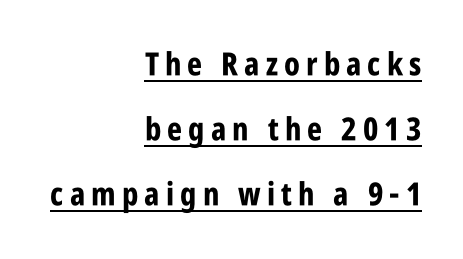
Q: Is the text bold? A: Yes.
Q: Is the text italic (slanted)? A: No, it is upright.
Q: Is the typeface a serif or a sans-serif typeface? A: Sans-serif.
Q: Is the text underlined? A: Yes.
Q: How is the paragraph aligned? A: Right-aligned.
Q: Is the spacing between lines tight, normal or loose? A: Loose.
Q: Width (condensed, normal, or wide)? A: Condensed.
Q: Stroke contrast? A: Low.
Q: x-height? A: Large.
Q: Monospaced? A: No.
